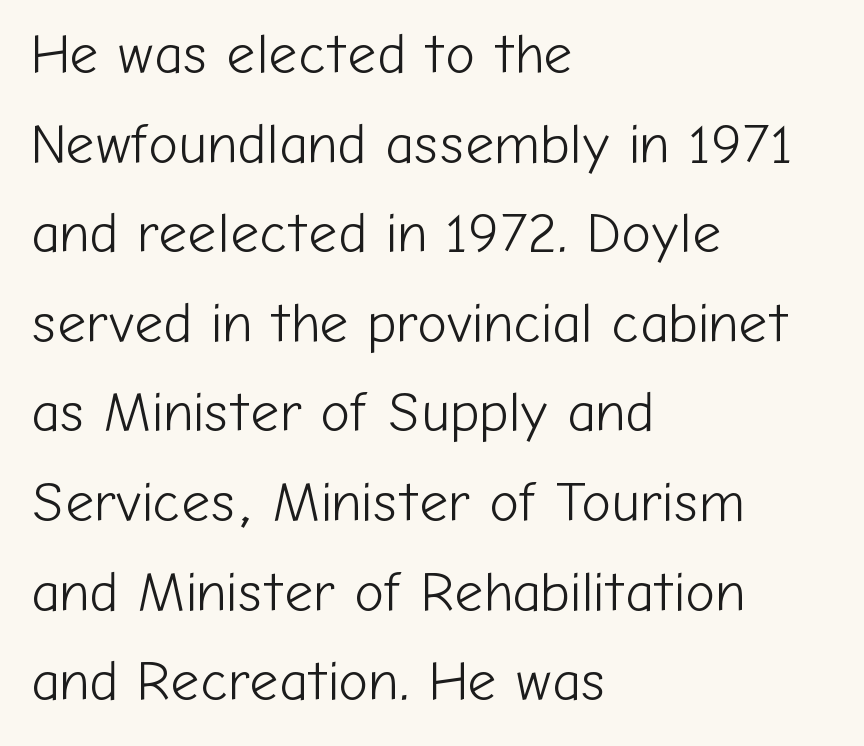
{"serif": "no", "italic": "no", "bold": "no", "weight": "light", "width": "normal", "stroke_contrast": "low", "x_height": "medium", "monospaced": "no", "underline": "no", "align": "left", "line_spacing": "normal", "line_spacing_ratio": 1.6, "letter_spacing": "normal", "letter_spacing_em": 0.0, "glyph_px": 56}
